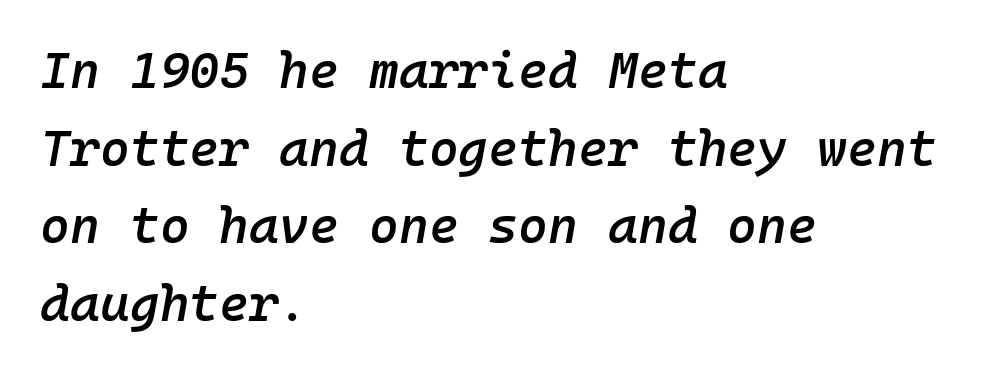
Strokes here are thickened, but only to semibold level. Emphasis-style slanted type is in use. Honestly, there is no underline to notice here at all. Is this a fixed-width face? Yes — each glyph sits in an identical cell. Is the letter spacing exaggerated? No — it looks like the ordinary default. All the whitespace from short lines collects on the right.
